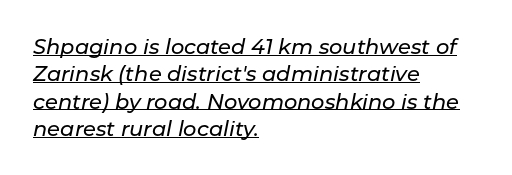
{"italic": "yes", "lean": "right", "slant_degrees": 11, "underline": "yes", "align": "left", "line_spacing": "normal", "line_spacing_ratio": 1.3, "letter_spacing": "normal", "letter_spacing_em": 0.0, "glyph_px": 21}
